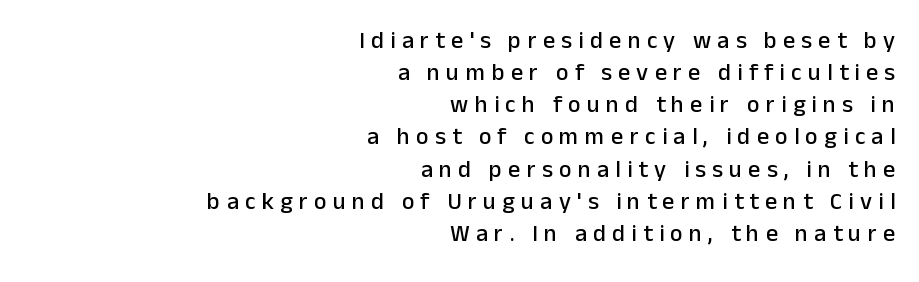
{"italic": "no", "underline": "no", "align": "right", "line_spacing": "normal", "line_spacing_ratio": 1.34, "letter_spacing": "wide", "letter_spacing_em": 0.26, "glyph_px": 24}
